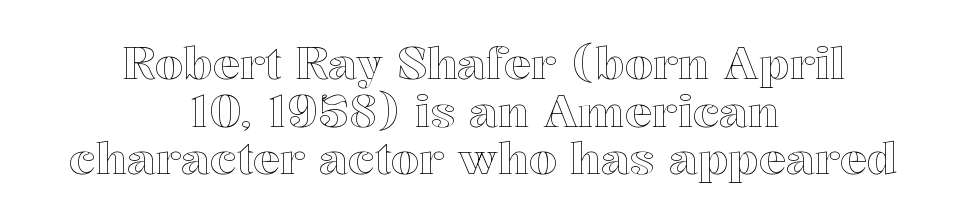
Q: Is the text italic (slanted)? A: No, it is upright.
Q: Is the text underlined? A: No.
Q: How is the paragraph aligned? A: Centered.
Q: Is the spacing between letters normal or unusually wide? A: Normal.
Q: Is the spacing between lines tight, normal or loose? A: Tight.
Q: Width (condensed, normal, or wide)? A: Normal.
Q: x-height? A: Medium.
Q: Monospaced? A: No.
